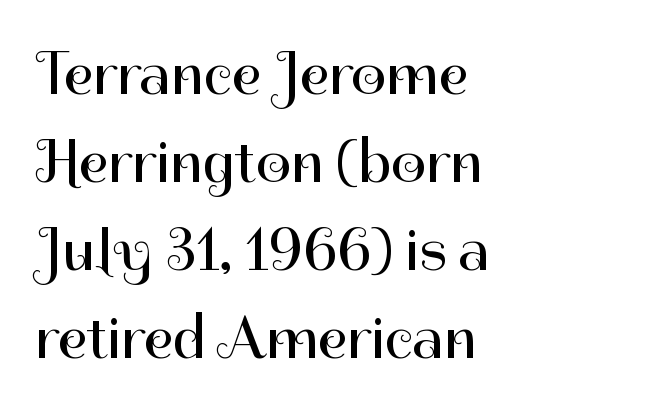
Looks like regular typesetting: each glyph gets only the width it needs. The space between consecutive lines is moderate. These glyphs show unthickened strokes, regular width or finer. Posture: straight, roman, zero tilt. Beneath every word, the page is bare.
